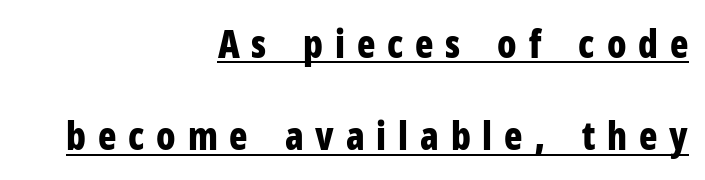
Underlining? Definitely there. This block would shrink considerably if given ordinary leading; it's expanded now. Set as a true bold cut, around the 700 mark. A flush-right, rag-left setting is used for this passage. The face used here is a sans, in the tradition of grotesques and geometrics.
